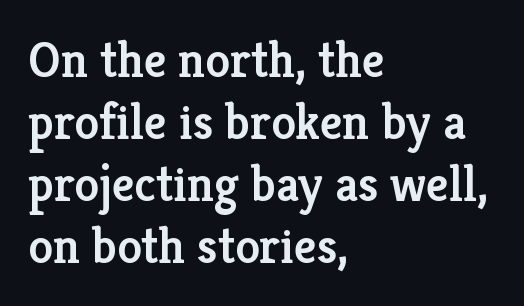
Q: Is the text bold? A: Semi-bold.
Q: Is the text italic (slanted)? A: No, it is upright.
Q: Is the typeface a serif or a sans-serif typeface? A: Serif.
Q: Is the text underlined? A: No.
Q: How is the paragraph aligned? A: Left-aligned.
Q: Is the spacing between letters normal or unusually wide? A: Normal.
Q: Width (condensed, normal, or wide)? A: Normal.
Q: Stroke contrast? A: Low.
Q: x-height? A: Medium.
Q: Monospaced? A: No.
